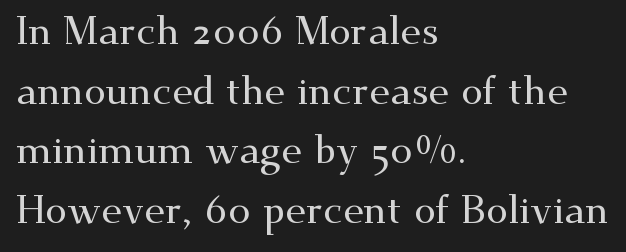
There is no visible air inserted between adjacent glyphs. This rendering employs a face with finishing strokes, i.e., a serif. In terms of posture, this sample is upright. The lines in this sample share a left origin and differ only in where they stop.
